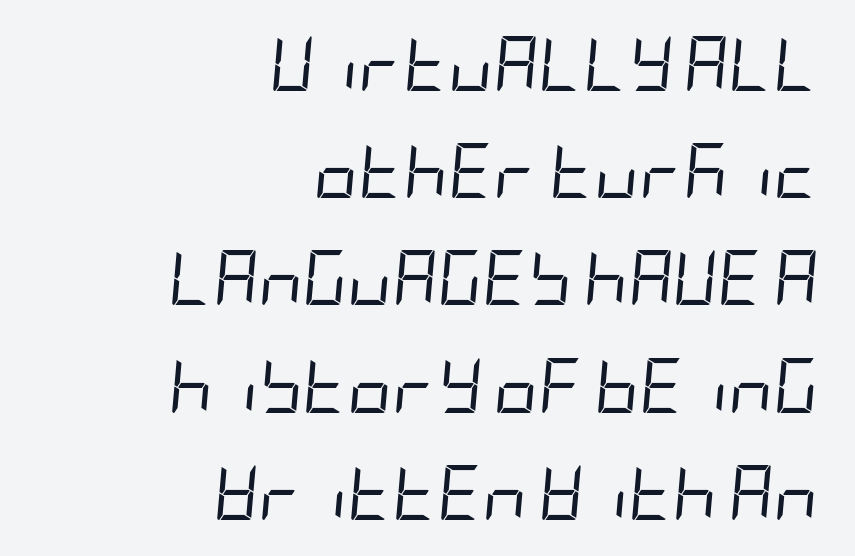
{"italic": "yes", "lean": "right", "slant_degrees": 5, "bold": "no", "weight": "regular", "width": "condensed", "stroke_contrast": "low", "x_height": "large", "underline": "no", "align": "right", "line_spacing": "loose", "line_spacing_ratio": 1.95, "letter_spacing": "normal", "letter_spacing_em": 0.0, "glyph_px": 55}
